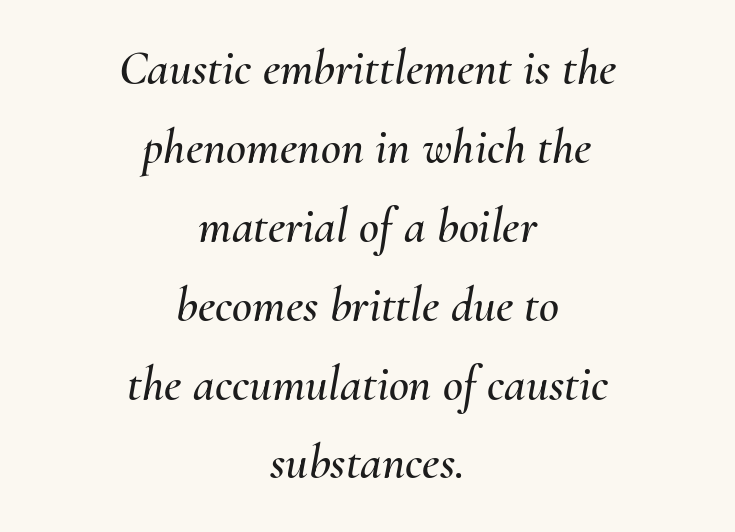
{"italic": "yes", "lean": "right", "slant_degrees": 10, "width": "normal", "stroke_contrast": "medium", "x_height": "small", "monospaced": "no", "underline": "no", "align": "center", "line_spacing": "normal", "line_spacing_ratio": 1.61, "letter_spacing": "normal", "letter_spacing_em": 0.0, "glyph_px": 49}
